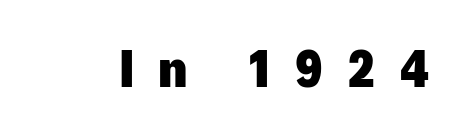
{"serif": "no", "italic": "no", "bold": "yes", "weight": "heavy", "width": "normal", "stroke_contrast": "low", "x_height": "medium", "monospaced": "no", "underline": "no", "letter_spacing": "wide", "letter_spacing_em": 0.46, "glyph_px": 54}
